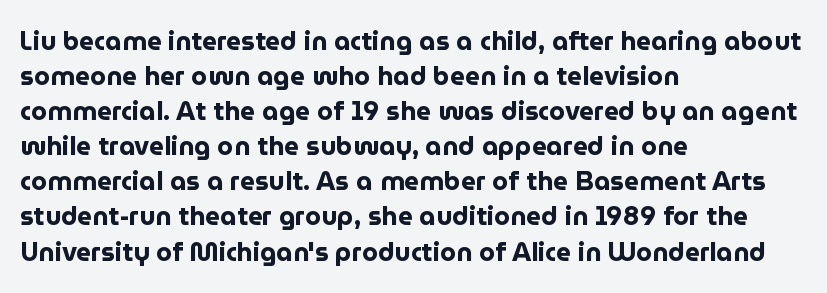
The image shows 26 px bold type, upright; set left-aligned, normal line spacing (1.35x), normal letter spacing, not underlined.
